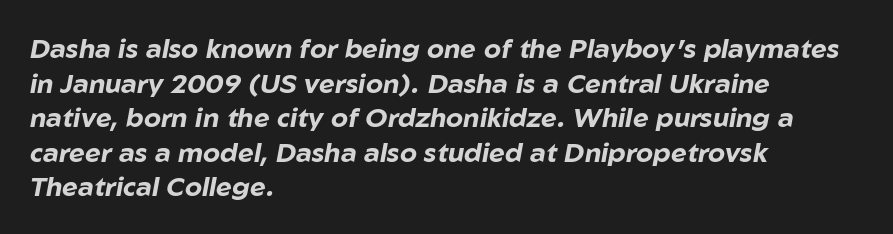
Q: Is the text bold? A: Yes.
Q: Is the text italic (slanted)? A: Yes, it leans right by about 10 degrees.
Q: Is the text underlined? A: No.
Q: How is the paragraph aligned? A: Left-aligned.
Q: Is the spacing between letters normal or unusually wide? A: Normal.
Q: Is the spacing between lines tight, normal or loose? A: Normal.
